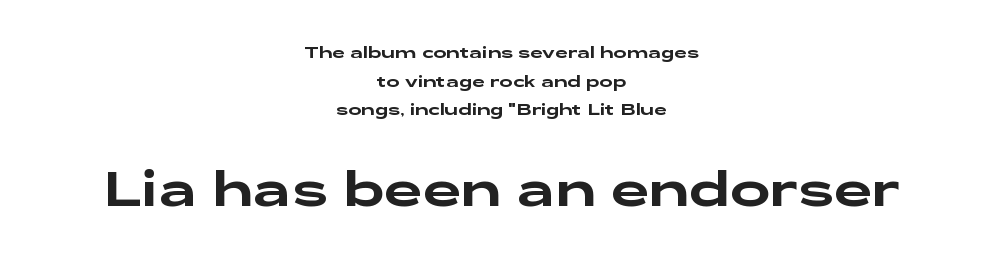
{"serif": "no", "italic": "no", "width": "wide", "stroke_contrast": "low", "x_height": "medium", "monospaced": "no", "underline": "no", "align": "center", "line_spacing_ratio": 1.79, "letter_spacing": "normal", "letter_spacing_em": 0.0, "larger_block": "second", "size_ratio": 3.0, "glyph_px": 48}
